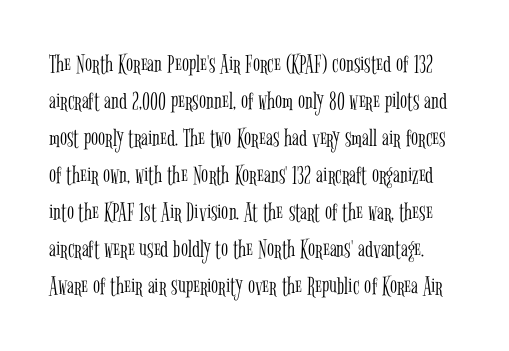
Q: Is the text bold? A: No.
Q: Is the text italic (slanted)? A: No, it is upright.
Q: Is the text underlined? A: No.
Q: Is the spacing between letters normal or unusually wide? A: Normal.
Q: Is the spacing between lines tight, normal or loose? A: Normal.
